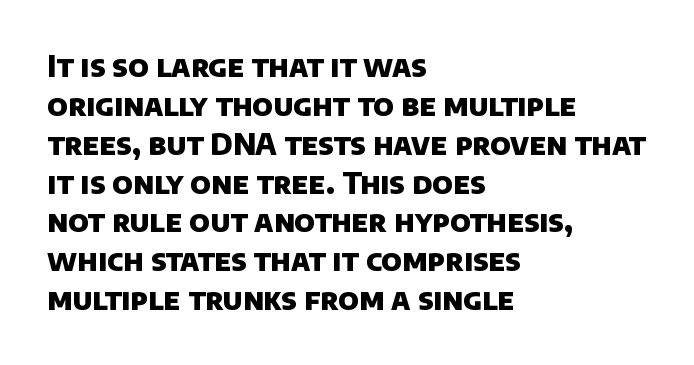
The tracking reads as untouched default to a designer's eye. Spacing verdict: proportional, widths tailored to each character. The setting favours the left margin, as ordinary paragraphs usually do. Heavy-handed strokes throughout: this text is bold.
